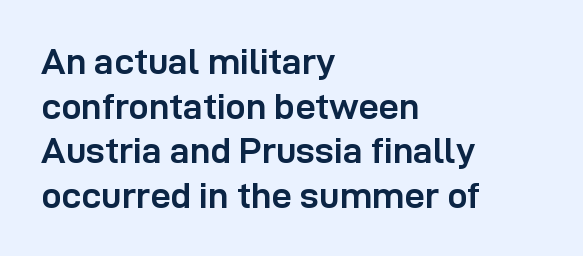
{"serif": "no", "italic": "no", "bold": "yes", "weight": "semibold", "width": "normal", "stroke_contrast": "low", "x_height": "medium", "monospaced": "no", "underline": "no", "align": "left", "line_spacing_ratio": 1.24, "letter_spacing": "normal", "letter_spacing_em": 0.0, "glyph_px": 36}
